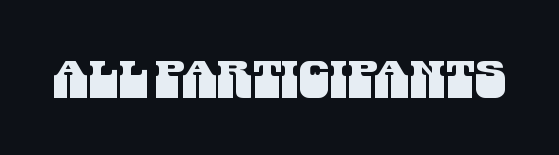
Look at the tracking — it's just the regular setting, nothing added. The type family on display is of the sans-serif kind. Lines of text with bare space underneath. Each letter keeps its own natural width here, so spacing adapts to shape.
